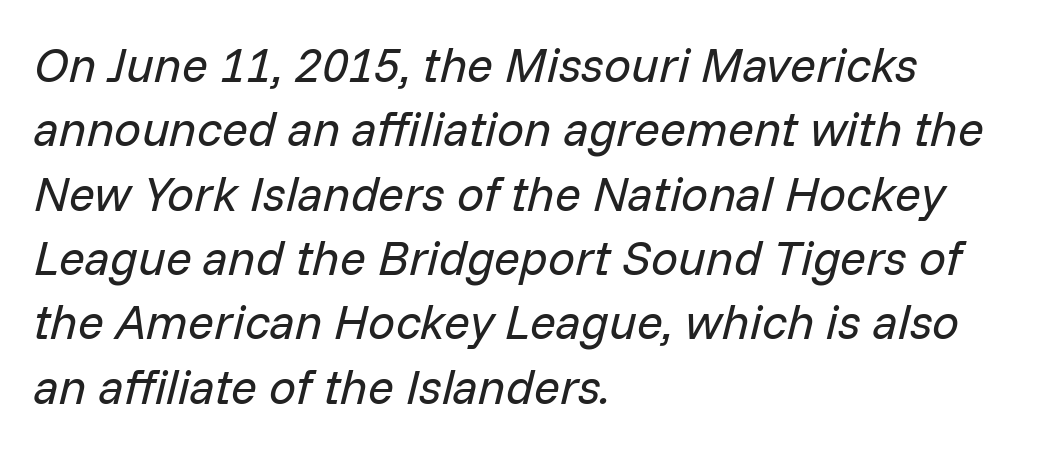
Q: Is the text bold? A: No.
Q: Is the text italic (slanted)? A: Yes, it leans right by about 14 degrees.
Q: Is the text underlined? A: No.
Q: How is the paragraph aligned? A: Left-aligned.
Q: Is the spacing between letters normal or unusually wide? A: Normal.
Q: Is the spacing between lines tight, normal or loose? A: Normal.
Q: Width (condensed, normal, or wide)? A: Normal.
Q: Stroke contrast? A: Low.
Q: x-height? A: Medium.
Q: Monospaced? A: No.
